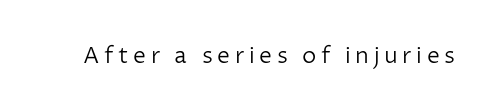
Q: Is the text bold? A: No.
Q: Is the text italic (slanted)? A: No, it is upright.
Q: Is the text underlined? A: No.
Q: Is the spacing between letters normal or unusually wide? A: Unusually wide.
